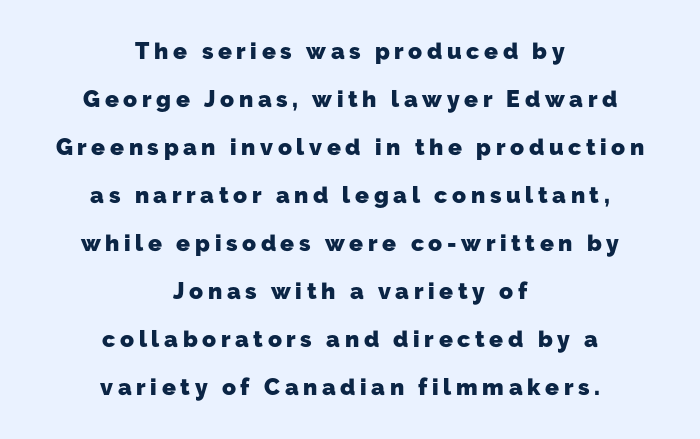
{"bold": "yes", "underline": "no", "align": "center", "line_spacing": "loose", "line_spacing_ratio": 2.09, "letter_spacing": "wide", "letter_spacing_em": 0.2, "glyph_px": 23}
